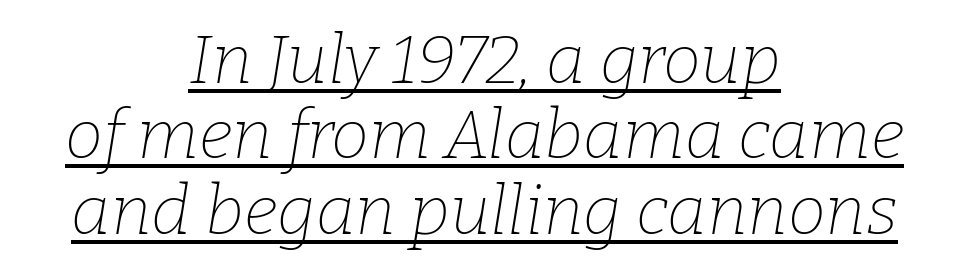
{"serif": "yes", "italic": "yes", "lean": "right", "slant_degrees": 9, "bold": "no", "weight": "thin", "width": "normal", "stroke_contrast": "low", "x_height": "medium", "monospaced": "no", "underline": "yes", "align": "center", "line_spacing": "tight", "line_spacing_ratio": 1.11, "letter_spacing": "normal", "letter_spacing_em": 0.0, "glyph_px": 68}
